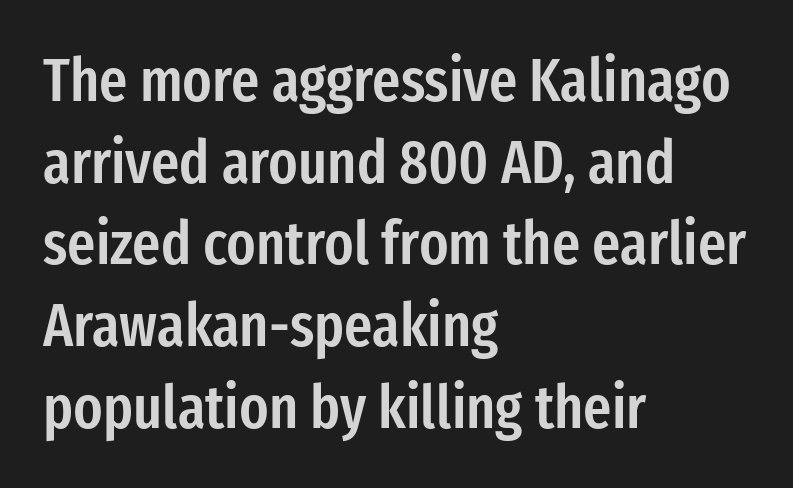
Q: Is the text bold? A: Semi-bold.
Q: Is the text italic (slanted)? A: No, it is upright.
Q: Is the typeface a serif or a sans-serif typeface? A: Sans-serif.
Q: Is the text underlined? A: No.
Q: How is the paragraph aligned? A: Left-aligned.
Q: Is the spacing between letters normal or unusually wide? A: Normal.
Q: Is the spacing between lines tight, normal or loose? A: Normal.
Q: Width (condensed, normal, or wide)? A: Condensed.
Q: Stroke contrast? A: Low.
Q: x-height? A: Medium.
Q: Monospaced? A: No.
